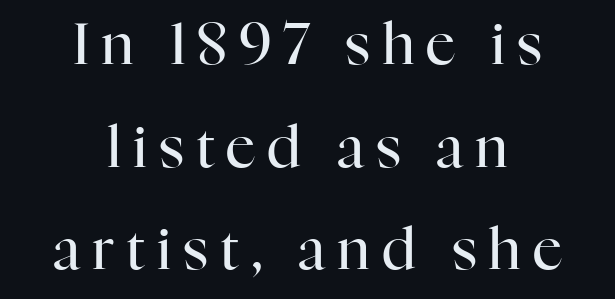
{"serif": "yes", "italic": "no", "bold": "no", "weight": "regular", "width": "normal", "stroke_contrast": "high", "x_height": "medium", "monospaced": "no", "underline": "no", "align": "center", "line_spacing_ratio": 1.77, "letter_spacing": "wide", "letter_spacing_em": 0.2, "glyph_px": 58}
